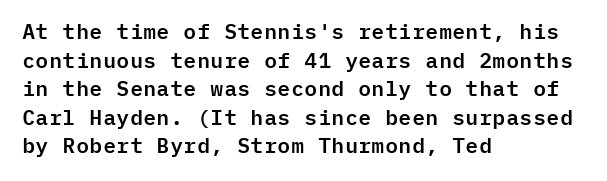
The rendering keeps characters at their native spacing. Does the lettering tilt? It doesn't — this is upright. Descender tails drop into unmarked territory. The lines sit at an ordinary, default distance from one another. One-word summary of the alignment: left.
